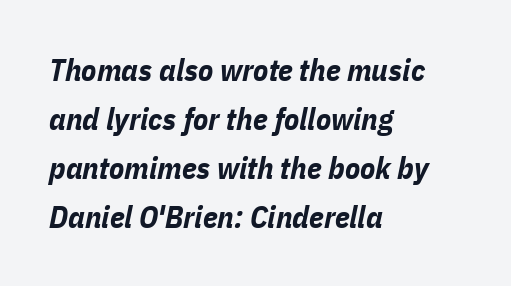
The image shows 31 px bold, condensed type, italic (leaning right); set left-aligned, normal line spacing (1.58x), normal letter spacing, not underlined; low stroke contrast and a medium x-height.
